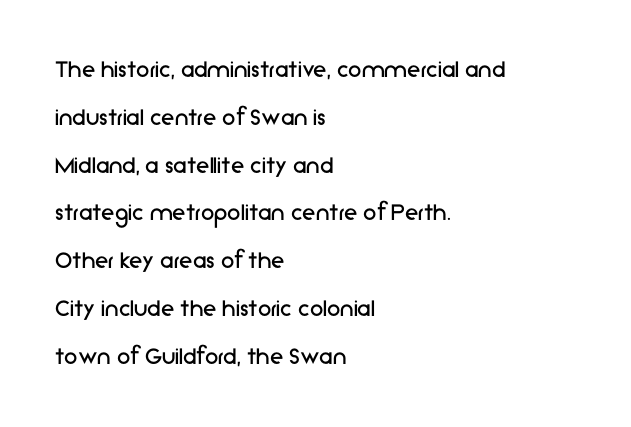
The image shows 27 px text type, upright; set left-aligned, line spacing 1.77x, normal letter spacing, not underlined.
